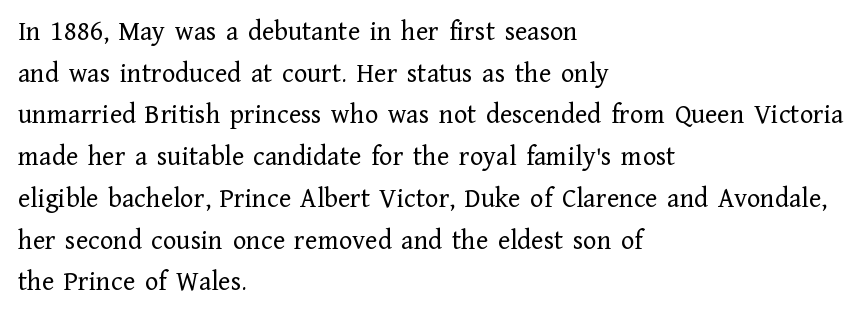
The image shows 28 px regular-weight serif type, upright; set left-aligned, normal line spacing (1.49x), normal letter spacing, not underlined; low stroke contrast and a medium x-height.
